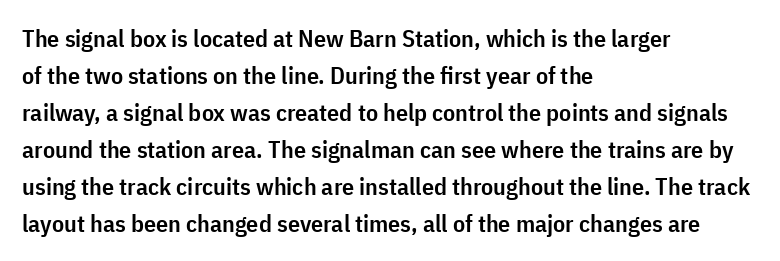
{"italic": "no", "bold": "semi", "underline": "no", "align": "left", "line_spacing": "normal", "line_spacing_ratio": 1.54, "letter_spacing": "normal", "letter_spacing_em": 0.0, "glyph_px": 24}
